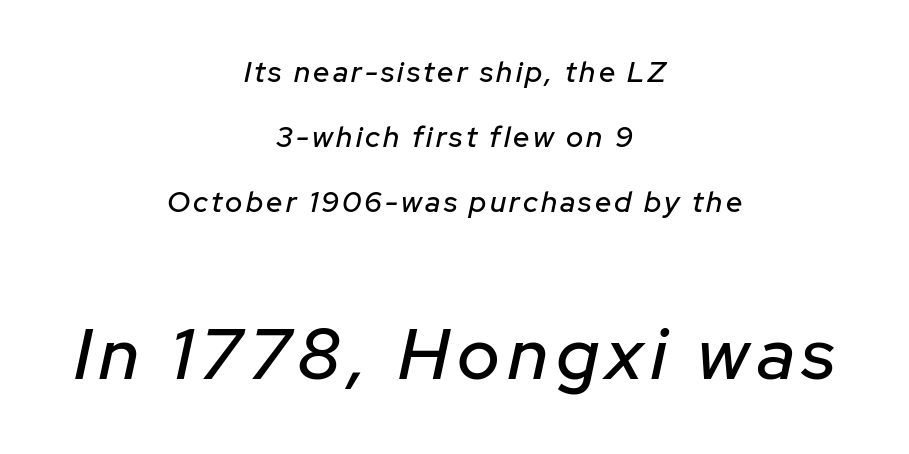
Q: Is the text italic (slanted)? A: Yes, it leans right by about 12 degrees.
Q: Is the text underlined? A: No.
Q: How is the paragraph aligned? A: Centered.
Q: Is the spacing between lines tight, normal or loose? A: Loose.
Q: Which block of text is set in a larger size, the first (top) or the second (bottom)? A: The second (bottom) one.
Q: Width (condensed, normal, or wide)? A: Normal.
Q: Stroke contrast? A: Low.
Q: x-height? A: Medium.
Q: Monospaced? A: No.
